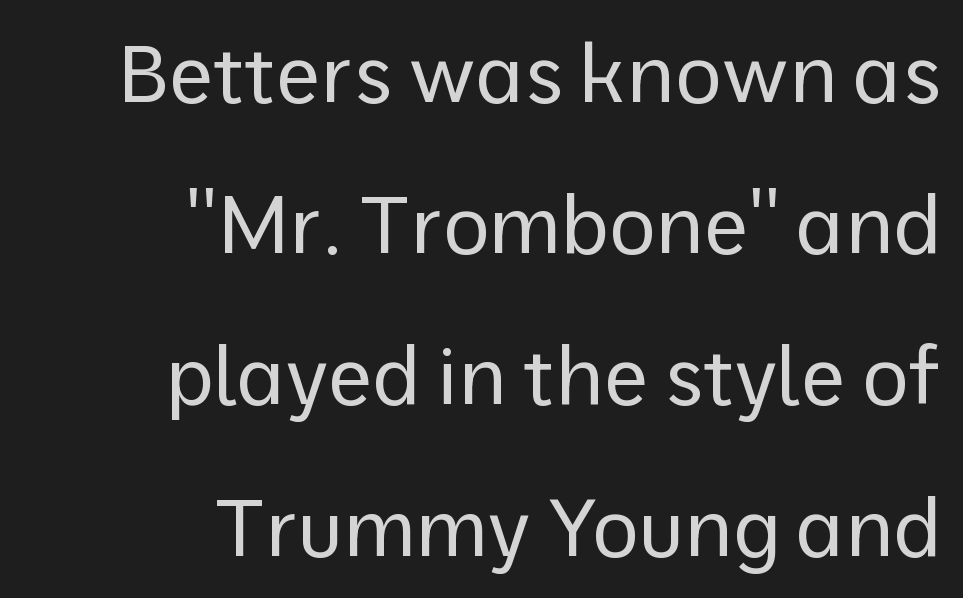
The image shows 80 px regular-weight sans-serif type, upright; set right-aligned, line spacing 1.89x, normal letter spacing, not underlined; low stroke contrast and a medium x-height.
